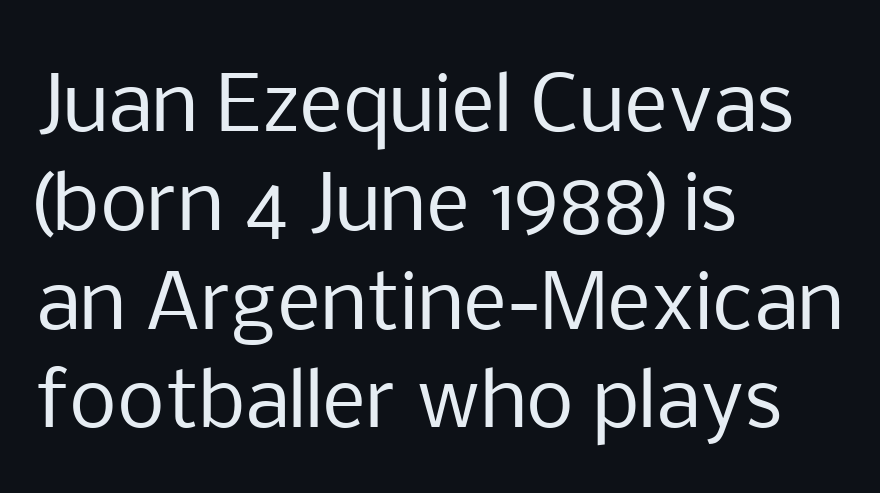
Q: Is the text bold? A: No.
Q: Is the text italic (slanted)? A: No, it is upright.
Q: Is the typeface a serif or a sans-serif typeface? A: Sans-serif.
Q: Is the text underlined? A: No.
Q: How is the paragraph aligned? A: Left-aligned.
Q: Is the spacing between letters normal or unusually wide? A: Normal.
Q: Is the spacing between lines tight, normal or loose? A: Normal.
Q: Width (condensed, normal, or wide)? A: Normal.
Q: Stroke contrast? A: Low.
Q: x-height? A: Medium.
Q: Monospaced? A: No.
